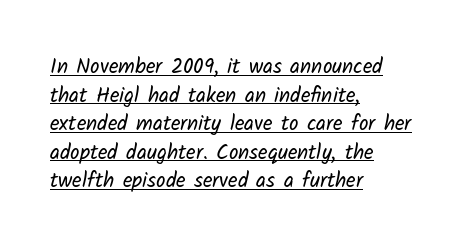
{"bold": "no", "underline": "yes", "align": "left", "line_spacing": "normal", "line_spacing_ratio": 1.36, "letter_spacing": "normal", "letter_spacing_em": 0.0, "glyph_px": 21}
